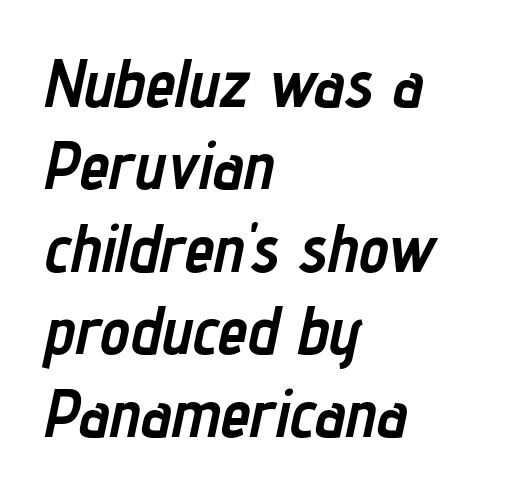
The image shows 67 px semibold, condensed type, italic (leaning right); set left-aligned, line spacing 1.23x, normal letter spacing, not underlined; low stroke contrast and a medium x-height.
